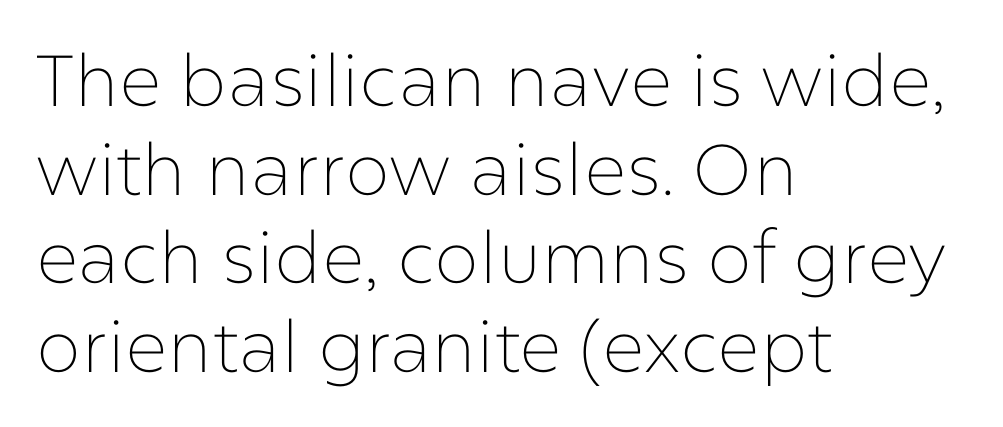
{"serif": "no", "italic": "no", "bold": "no", "weight": "thin", "width": "normal", "stroke_contrast": "low", "x_height": "medium", "monospaced": "no", "underline": "no", "align": "left", "line_spacing_ratio": 1.23, "letter_spacing": "normal", "letter_spacing_em": 0.0, "glyph_px": 72}
